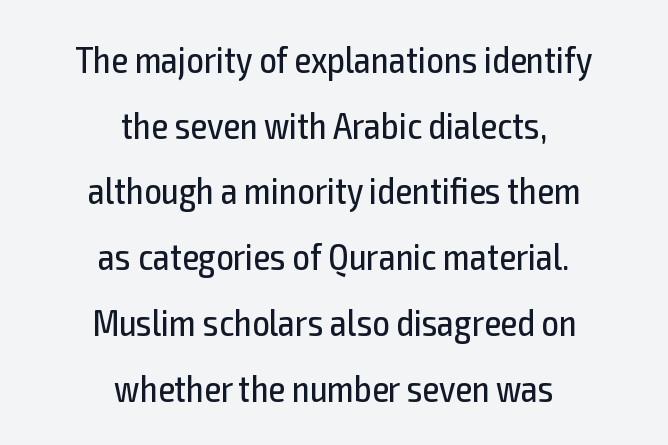
Casual observation: everything's sitting right in the middle. The font's upright variant was chosen for this text. Do the characters align in a grid? No, the font is proportional. This is sans-serif lettering, the kind often seen on screens and signage. Bold? No — there's no thickening of the strokes. How are the letters spaced? Ordinarily, with no added tracking.
